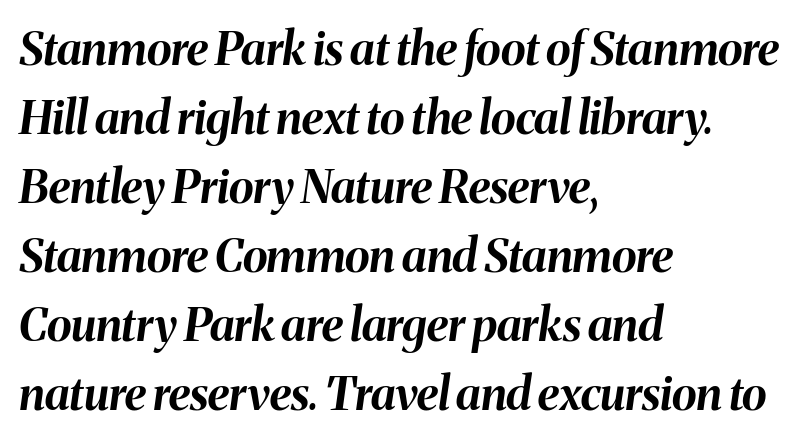
Notice how the passage keeps a crisp vertical edge on the left only. Letter spacing: default. Emphasis-style slanted type is in use. Weight check: bold — yes, fully. These lines sit exactly where default settings would place them. Descenders are the only things crossing below the line.
